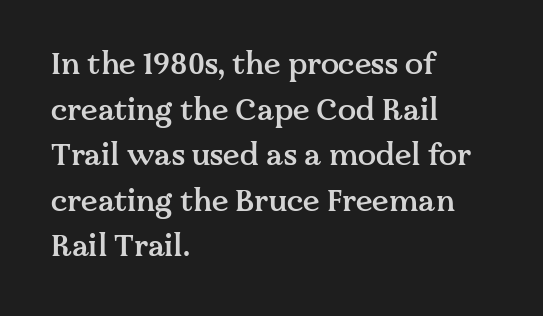
Q: Is the text bold? A: Semi-bold.
Q: Is the text italic (slanted)? A: No, it is upright.
Q: Is the typeface a serif or a sans-serif typeface? A: Serif.
Q: Is the text underlined? A: No.
Q: How is the paragraph aligned? A: Left-aligned.
Q: Is the spacing between letters normal or unusually wide? A: Normal.
Q: Is the spacing between lines tight, normal or loose? A: Normal.
Q: Width (condensed, normal, or wide)? A: Normal.
Q: Stroke contrast? A: Medium.
Q: x-height? A: Medium.
Q: Monospaced? A: No.
